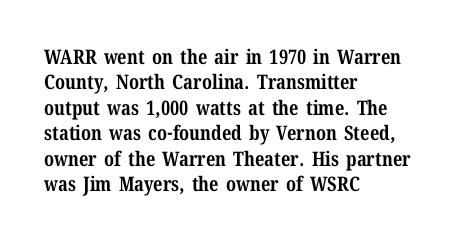
Characters follow at the spacing the type designer built in. What's the leading like? Ordinary, nothing unusual. Horizontal alignment here is leftward, the default for most running prose. The words here are not underlined. The typesetting leans heavy: a genuine bold.
